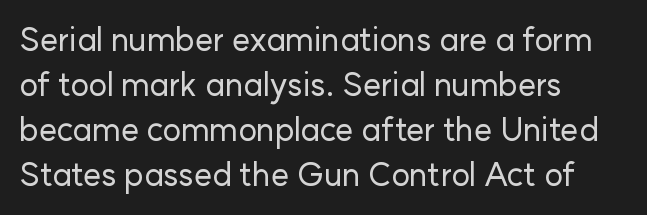
A typesetter would mark this as roman, not italic. Line starts are locked; line ends wander. Nope, no serifs anywhere on these letters. Beneath every word, the page is bare.
